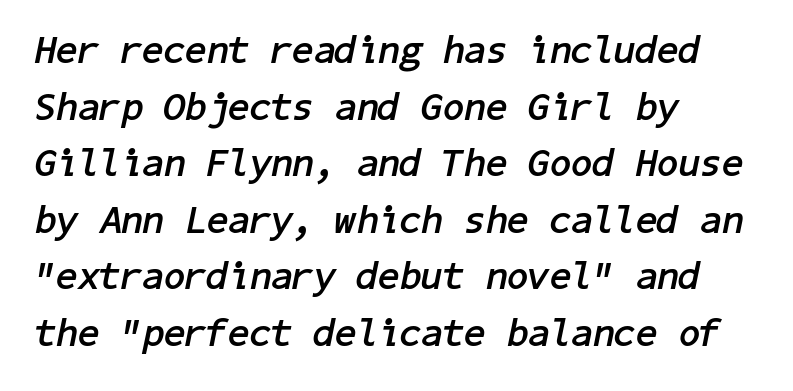
The image shows 39 px semibold type, italic (leaning right); set left-aligned, normal line spacing (1.45x), normal letter spacing, not underlined; low stroke contrast and a medium x-height.
